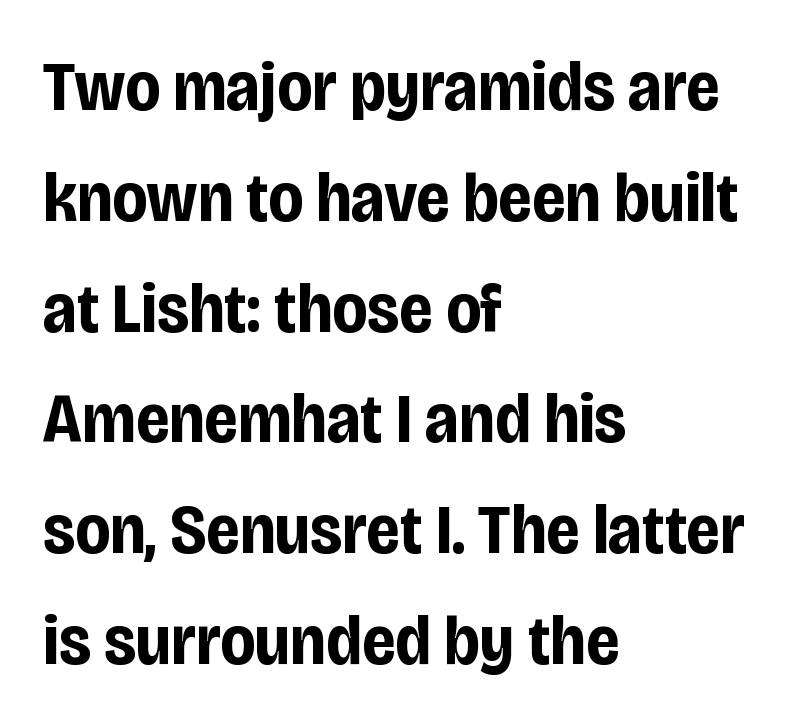
Serif or sans? Sans — the stroke terminals are bare. Spacing between characters is what you'd get straight out of the box. The typesetting leans heavy: a genuine bold. Interline gaps are of average width in this sample. Designer's note — italics off, roman on. Casual observation: everything's shoved over to the left.
